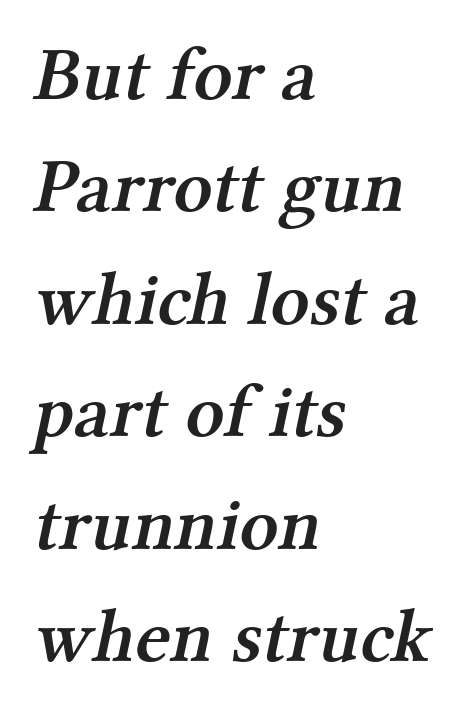
{"serif": "yes", "bold": "semi", "weight": "semibold", "width": "normal", "stroke_contrast": "medium", "x_height": "medium", "monospaced": "no", "underline": "no", "align": "left", "line_spacing": "normal", "line_spacing_ratio": 1.48, "letter_spacing": "normal", "letter_spacing_em": 0.0, "glyph_px": 76}
